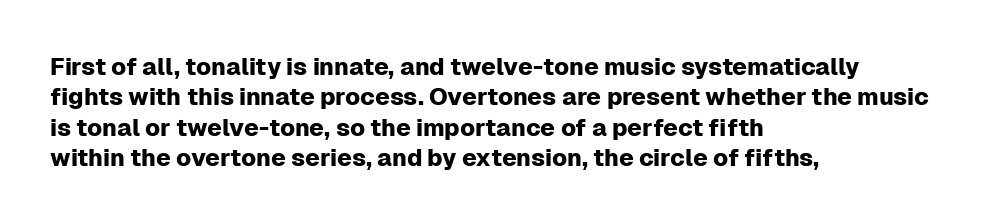
{"italic": "no", "underline": "no", "align": "left", "line_spacing": "normal", "line_spacing_ratio": 1.27, "letter_spacing": "normal", "letter_spacing_em": 0.0, "glyph_px": 24}
